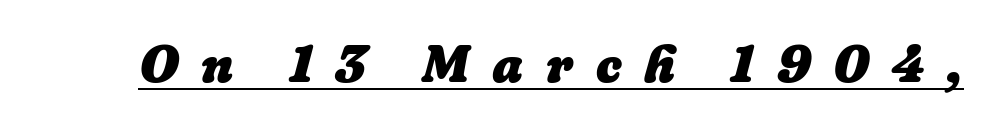
These lines have a slow, spaced-out rhythm from letter to letter. Beneath each row of characters lies a ruled line. Think of a printed novel: that variable character pitch is what you see here. When letters slant like this, we call the style italic. Strong, thick strokes mark this as bold type.
